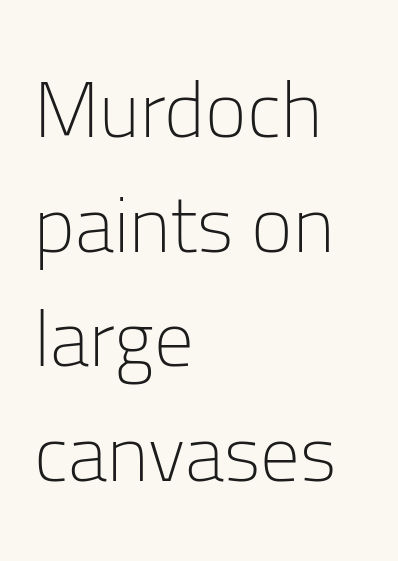
The image shows 79 px light sans-serif type, upright; set left-aligned, normal line spacing (1.45x), normal letter spacing, not underlined; low stroke contrast and a medium x-height.
